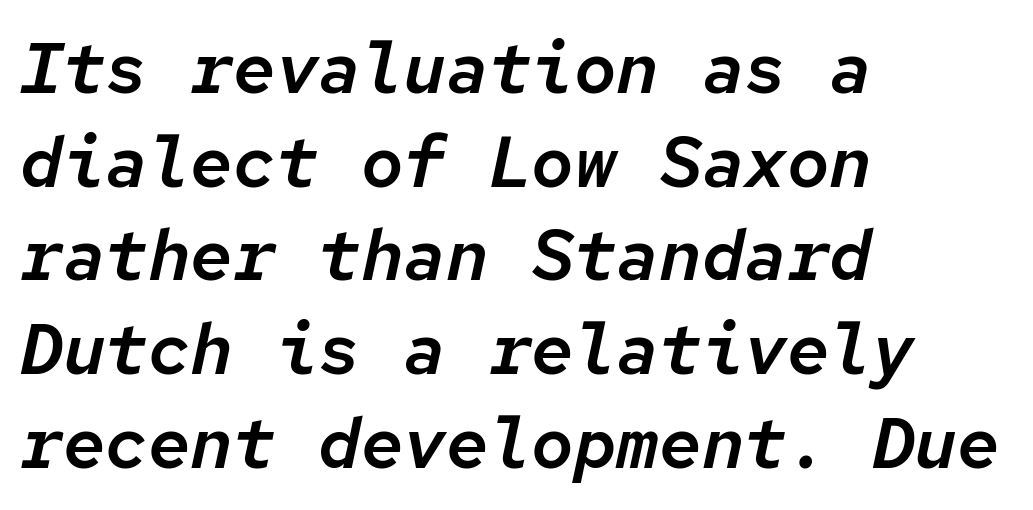
Q: Is the text italic (slanted)? A: Yes, it leans right by about 12 degrees.
Q: Is the text underlined? A: No.
Q: How is the paragraph aligned? A: Left-aligned.
Q: Is the spacing between letters normal or unusually wide? A: Normal.
Q: Is the spacing between lines tight, normal or loose? A: Normal.
Q: Width (condensed, normal, or wide)? A: Normal.
Q: Stroke contrast? A: Low.
Q: x-height? A: Medium.
Q: Monospaced? A: Yes.
